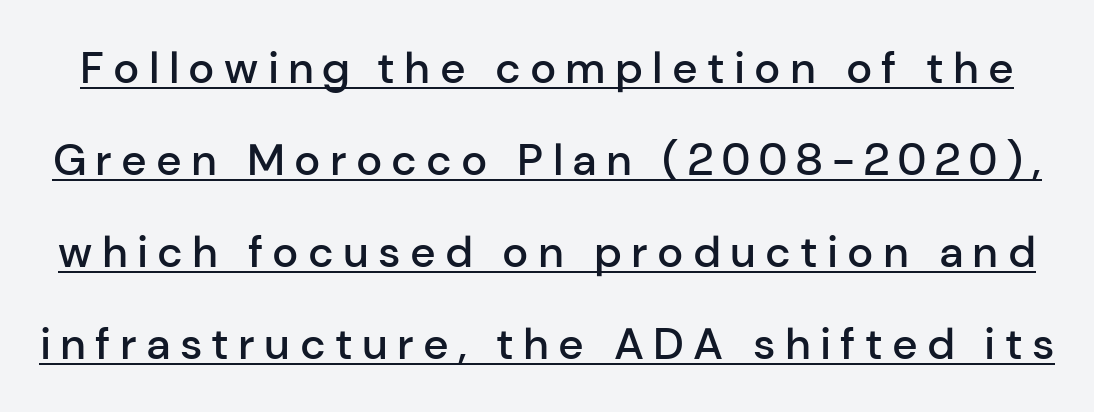
The image shows 44 px semibold sans-serif type, upright; set loose line spacing (2.09x), unusually wide letter spacing (+0.21 em), underlined; low stroke contrast and a medium x-height.
